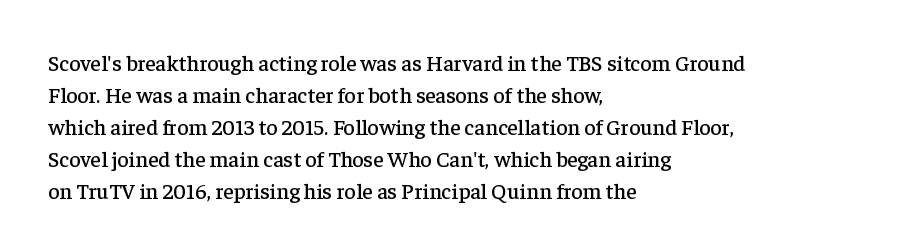
Left-aligned paragraph, ragged on the right. Rendered with straight, roman letterforms. Successive baselines arrive at the customary interval. Descenders are the only things crossing below the line. Is the letter spacing exaggerated? No — it looks like the ordinary default.
